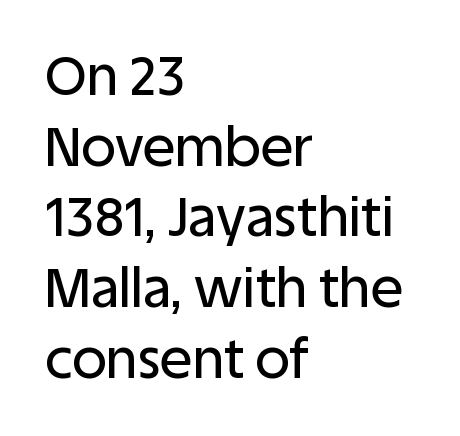
Q: Is the text italic (slanted)? A: No, it is upright.
Q: Is the typeface a serif or a sans-serif typeface? A: Sans-serif.
Q: Is the text underlined? A: No.
Q: How is the paragraph aligned? A: Left-aligned.
Q: Is the spacing between letters normal or unusually wide? A: Normal.
Q: Is the spacing between lines tight, normal or loose? A: Normal.
Q: Width (condensed, normal, or wide)? A: Normal.
Q: Stroke contrast? A: Low.
Q: x-height? A: Large.
Q: Monospaced? A: No.
